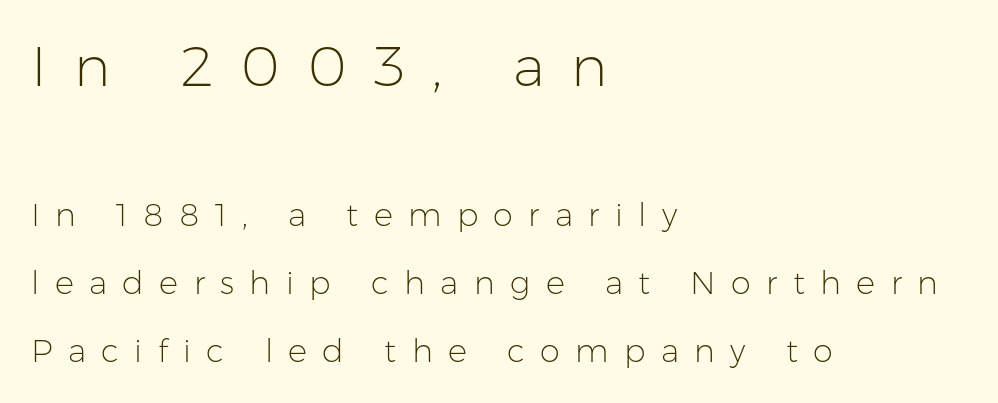
Q: Is the text bold? A: No.
Q: Is the text italic (slanted)? A: No, it is upright.
Q: Is the typeface a serif or a sans-serif typeface? A: Sans-serif.
Q: Is the text underlined? A: No.
Q: How is the paragraph aligned? A: Left-aligned.
Q: Is the spacing between letters normal or unusually wide? A: Unusually wide.
Q: Is the spacing between lines tight, normal or loose? A: Loose.
Q: Which block of text is set in a larger size, the first (top) or the second (bottom)? A: The first (top) one.
Q: Width (condensed, normal, or wide)? A: Normal.
Q: Stroke contrast? A: Low.
Q: x-height? A: Medium.
Q: Monospaced? A: No.
